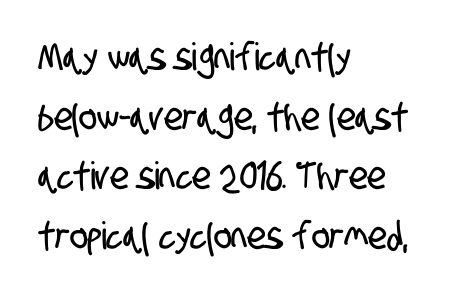
{"serif": "no", "width": "condensed", "stroke_contrast": "low", "x_height": "large", "monospaced": "no", "underline": "no", "align": "left", "line_spacing": "normal", "line_spacing_ratio": 1.57, "letter_spacing": "normal", "letter_spacing_em": 0.0, "glyph_px": 38}
